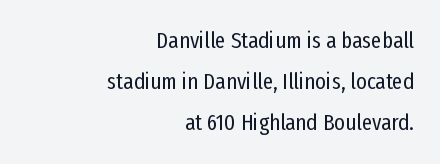
{"italic": "no", "bold": "no", "underline": "no", "align": "right", "line_spacing_ratio": 1.79, "letter_spacing": "normal", "letter_spacing_em": 0.0, "glyph_px": 23}
